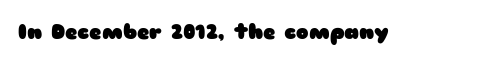
Q: Is the text bold? A: Yes.
Q: Is the text italic (slanted)? A: No, it is upright.
Q: Is the text underlined? A: No.
Q: Is the spacing between letters normal or unusually wide? A: Normal.
